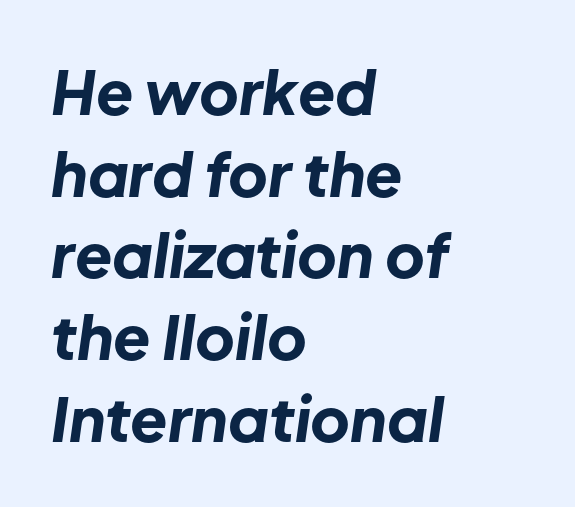
Q: Is the text bold? A: Yes.
Q: Is the text italic (slanted)? A: Yes, it leans right by about 8 degrees.
Q: Is the text underlined? A: No.
Q: How is the paragraph aligned? A: Left-aligned.
Q: Is the spacing between letters normal or unusually wide? A: Normal.
Q: Is the spacing between lines tight, normal or loose? A: Normal.
Q: Width (condensed, normal, or wide)? A: Normal.
Q: Stroke contrast? A: Low.
Q: x-height? A: Medium.
Q: Monospaced? A: No.
